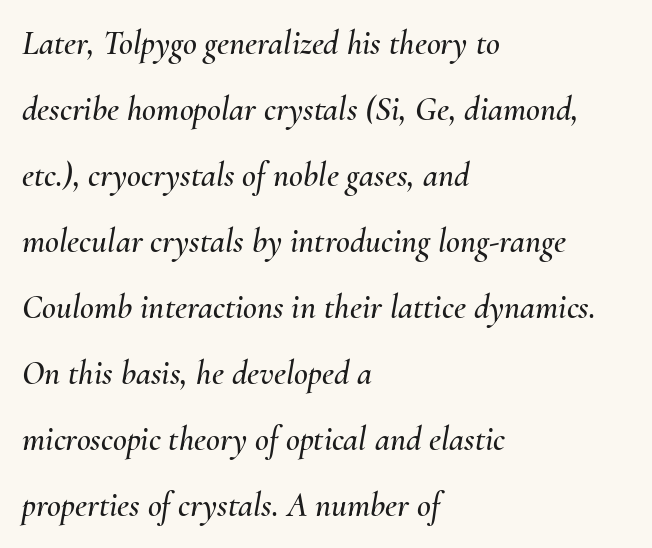
The image shows 34 px text type, italic (leaning right); set left-aligned, loose line spacing (1.94x), normal letter spacing, not underlined; medium stroke contrast and a small x-height.
